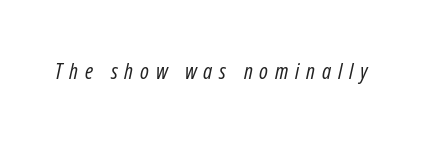
Q: Is the text bold? A: No.
Q: Is the text italic (slanted)? A: Yes, it leans right by about 12 degrees.
Q: Is the text underlined? A: No.
Q: Is the spacing between letters normal or unusually wide? A: Unusually wide.
